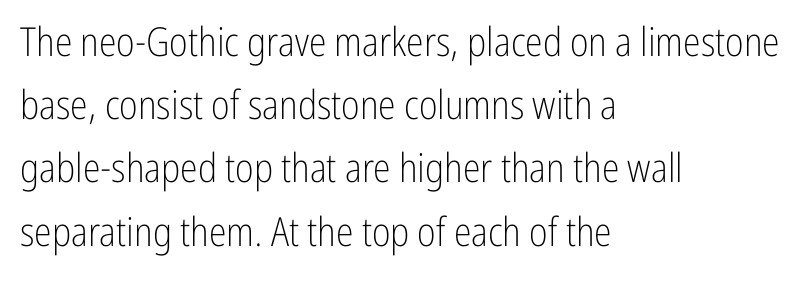
The image shows 40 px light, condensed sans-serif type, upright; set left-aligned, normal line spacing (1.58x), normal letter spacing, not underlined; low stroke contrast and a medium x-height.
